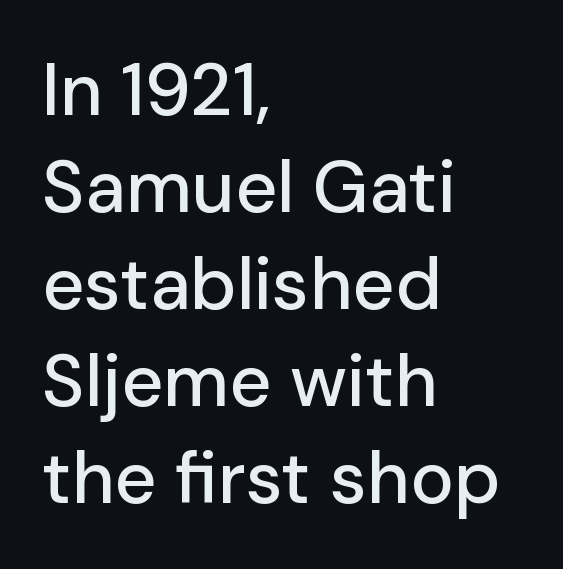
Leading matches the norm, producing a regular column. Which margin do the lines hug? The left one — the right edge is uneven. Unlike a traditional serif, this face leaves its strokes unadorned. Caption: standard tracking, unaltered. No word sits above an underline.
